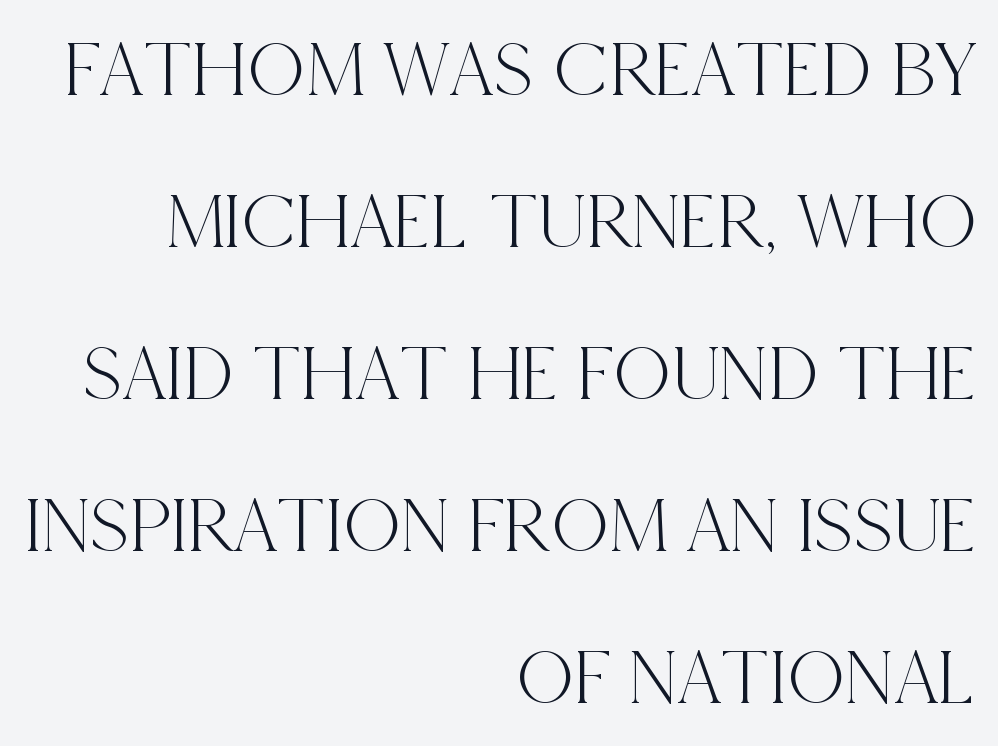
Q: Is the text italic (slanted)? A: No, it is upright.
Q: Is the typeface a serif or a sans-serif typeface? A: Serif.
Q: Is the text underlined? A: No.
Q: How is the paragraph aligned? A: Right-aligned.
Q: Is the spacing between letters normal or unusually wide? A: Normal.
Q: Is the spacing between lines tight, normal or loose? A: Loose.
Q: Width (condensed, normal, or wide)? A: Condensed.
Q: x-height? A: Large.
Q: Monospaced? A: No.
